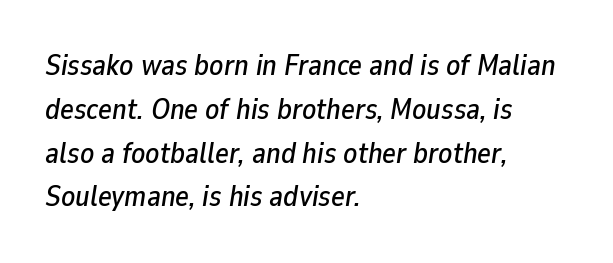
{"italic": "yes", "lean": "right", "slant_degrees": 9, "width": "normal", "stroke_contrast": "low", "x_height": "medium", "monospaced": "no", "underline": "no", "align": "left", "line_spacing": "normal", "line_spacing_ratio": 1.51, "letter_spacing": "normal", "letter_spacing_em": 0.0, "glyph_px": 29}
